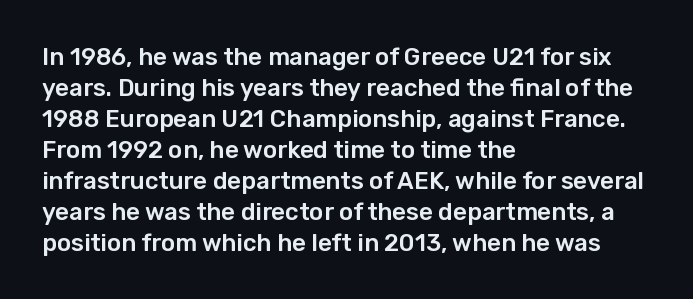
The rag falls on the right side of this text block. How would I describe the line gaps? Plain and ordinary. Ordinary non-slanted type is in use. The gaps between neighbouring characters are ordinary and unremarkable.
